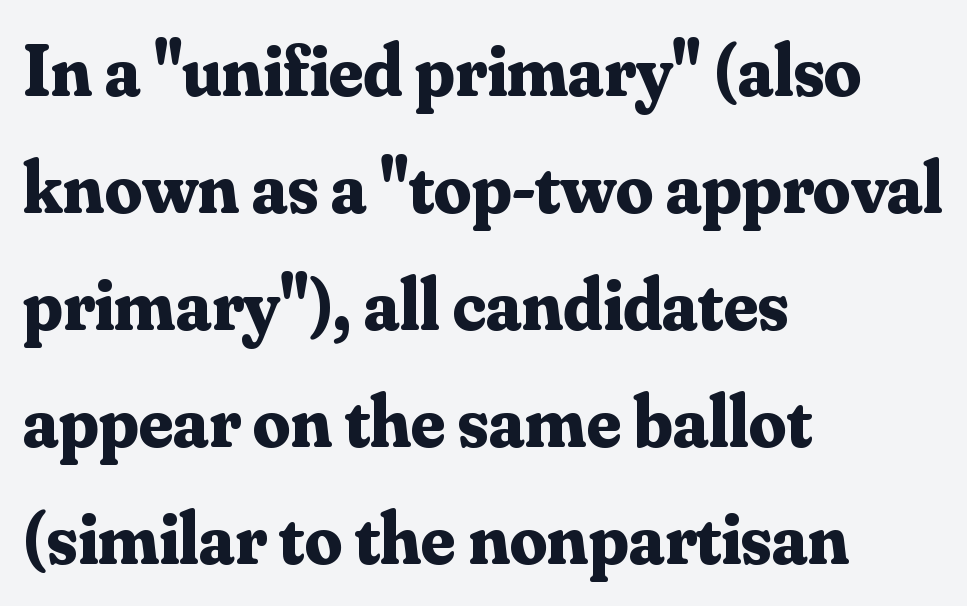
The image shows 74 px bold serif type, upright; set left-aligned, normal line spacing (1.58x), normal letter spacing, not underlined; medium stroke contrast and a small x-height.
